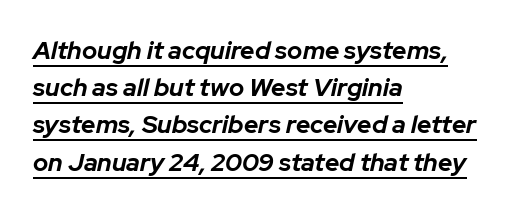
Vertically, the passage feels balanced, rows spaced as you'd expect. The paragraph has a hard left edge and a soft right edge. Compared with an ordinary text face, these strokes are far heavier — a full bold. Spacing between characters is what you'd get straight out of the box. The typography opts for an oblique posture over an upright one.
